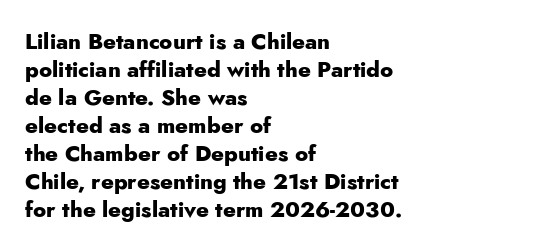
Q: Is the text bold? A: Yes.
Q: Is the text italic (slanted)? A: No, it is upright.
Q: Is the text underlined? A: No.
Q: How is the paragraph aligned? A: Left-aligned.
Q: Is the spacing between letters normal or unusually wide? A: Normal.
Q: Is the spacing between lines tight, normal or loose? A: Normal.
